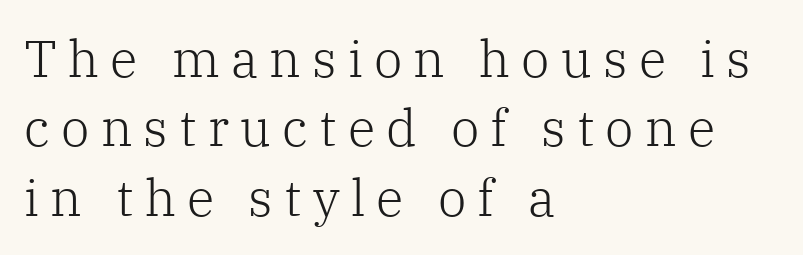
Q: Is the text bold? A: No.
Q: Is the text italic (slanted)? A: No, it is upright.
Q: Is the typeface a serif or a sans-serif typeface? A: Serif.
Q: Is the text underlined? A: No.
Q: How is the paragraph aligned? A: Left-aligned.
Q: Is the spacing between letters normal or unusually wide? A: Unusually wide.
Q: Is the spacing between lines tight, normal or loose? A: Normal.
Q: Width (condensed, normal, or wide)? A: Normal.
Q: Stroke contrast? A: Low.
Q: x-height? A: Medium.
Q: Monospaced? A: No.
